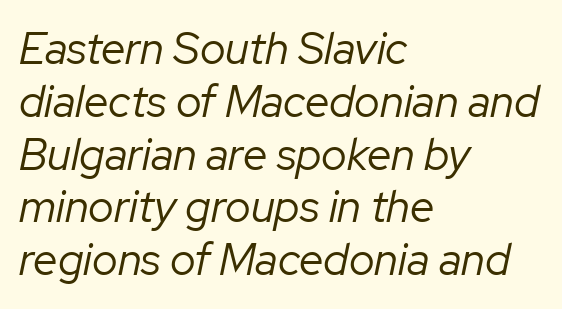
The image shows 44 px regular-weight type, italic (leaning right); set left-aligned, line spacing 1.2x, normal letter spacing, not underlined; low stroke contrast and a medium x-height.
